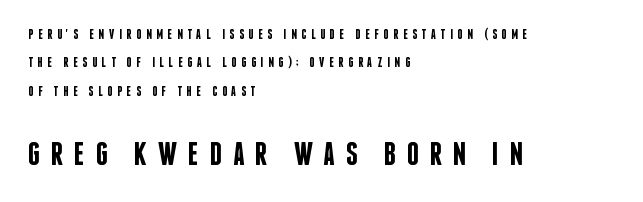
Q: Is the text bold? A: Semi-bold.
Q: Is the text italic (slanted)? A: No, it is upright.
Q: Is the typeface a serif or a sans-serif typeface? A: Sans-serif.
Q: Is the text underlined? A: No.
Q: How is the paragraph aligned? A: Left-aligned.
Q: Is the spacing between letters normal or unusually wide? A: Unusually wide.
Q: Is the spacing between lines tight, normal or loose? A: Loose.
Q: Which block of text is set in a larger size, the first (top) or the second (bottom)? A: The second (bottom) one.
Q: Width (condensed, normal, or wide)? A: Condensed.
Q: Stroke contrast? A: Low.
Q: x-height? A: Large.
Q: Monospaced? A: No.
